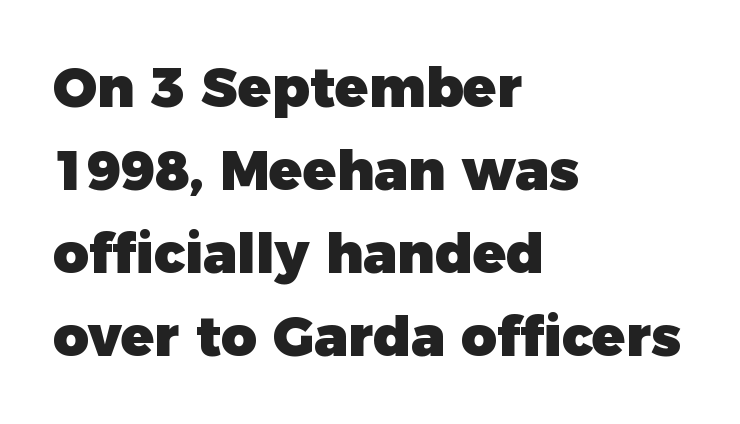
Q: Is the text bold? A: Yes.
Q: Is the text italic (slanted)? A: No, it is upright.
Q: Is the typeface a serif or a sans-serif typeface? A: Sans-serif.
Q: Is the text underlined? A: No.
Q: How is the paragraph aligned? A: Left-aligned.
Q: Is the spacing between letters normal or unusually wide? A: Normal.
Q: Is the spacing between lines tight, normal or loose? A: Normal.
Q: Width (condensed, normal, or wide)? A: Normal.
Q: Stroke contrast? A: Low.
Q: x-height? A: Medium.
Q: Monospaced? A: No.
